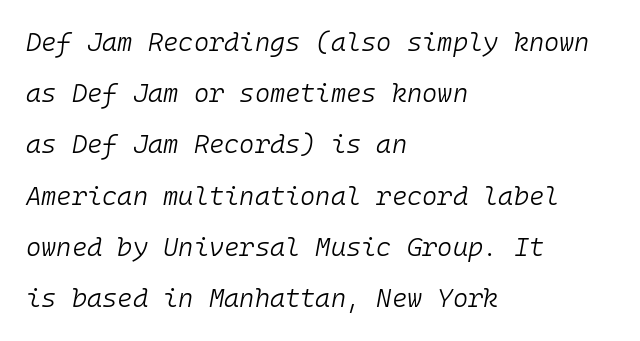
{"italic": "yes", "lean": "right", "slant_degrees": 10, "bold": "no", "underline": "no", "align": "left", "line_spacing": "loose", "line_spacing_ratio": 1.97, "letter_spacing": "normal", "letter_spacing_em": 0.0, "glyph_px": 26}
